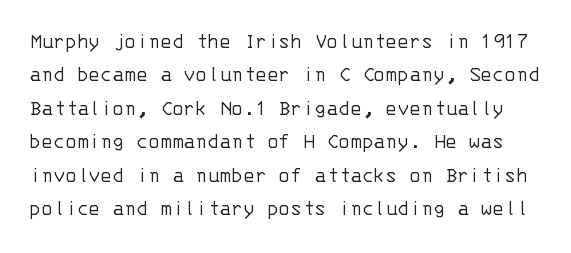
{"italic": "no", "bold": "no", "underline": "no", "line_spacing": "normal", "line_spacing_ratio": 1.52, "letter_spacing": "normal", "letter_spacing_em": 0.0, "glyph_px": 22}
